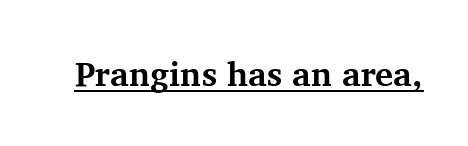
{"serif": "yes", "italic": "no", "bold": "yes", "weight": "bold", "width": "normal", "stroke_contrast": "medium", "x_height": "medium", "monospaced": "no", "underline": "yes", "letter_spacing": "normal", "letter_spacing_em": 0.0, "glyph_px": 34}
